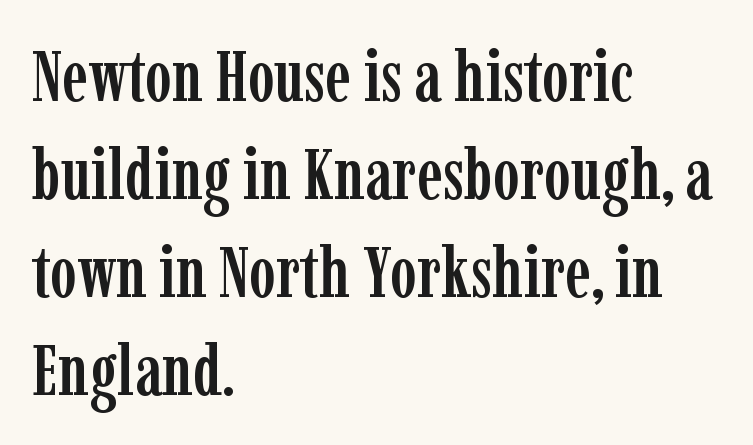
What kind of face is this? One with serifs. No extra tracking has been applied to these lines. Only glyphs here, with clear space below each row. A student would call this left alignment; a typographer would say flush left, rag right. Italic? Not at all — the glyphs are vertical. This sample has the flowing, uneven cadence of proportional lettering.
